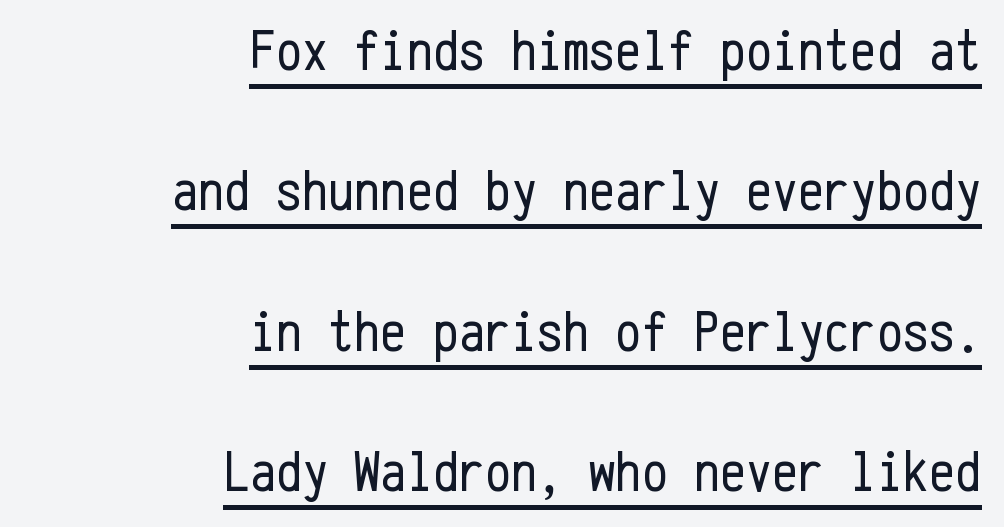
A light-to-regular cut is what we see here. A typesetter would label this face a sans. Every character here occupies the same horizontal width, giving the sample a typewriter-like rhythm. The type sits square on the baseline with zero lean. Words appear dense and cohesive because spacing is normal.
